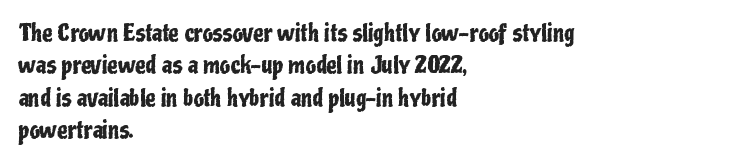
Q: Is the text italic (slanted)? A: No, it is upright.
Q: Is the text underlined? A: No.
Q: How is the paragraph aligned? A: Left-aligned.
Q: Is the spacing between letters normal or unusually wide? A: Normal.
Q: Is the spacing between lines tight, normal or loose? A: Normal.
